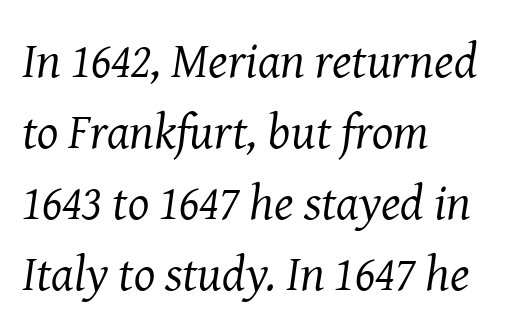
Q: Is the text bold? A: No.
Q: Is the text italic (slanted)? A: Yes, it leans right by about 8 degrees.
Q: Is the typeface a serif or a sans-serif typeface? A: Serif.
Q: Is the text underlined? A: No.
Q: How is the paragraph aligned? A: Left-aligned.
Q: Is the spacing between letters normal or unusually wide? A: Normal.
Q: Is the spacing between lines tight, normal or loose? A: Normal.
Q: Width (condensed, normal, or wide)? A: Normal.
Q: Stroke contrast? A: Medium.
Q: x-height? A: Medium.
Q: Monospaced? A: No.
